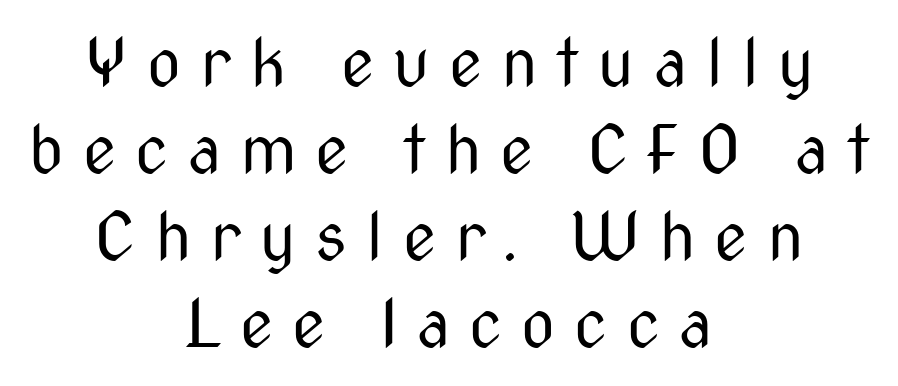
{"serif": "no", "italic": "no", "bold": "no", "weight": "regular", "width": "condensed", "stroke_contrast": "medium", "x_height": "medium", "monospaced": "no", "underline": "no", "align": "center", "line_spacing": "normal", "line_spacing_ratio": 1.32, "letter_spacing": "wide", "letter_spacing_em": 0.29, "glyph_px": 66}
